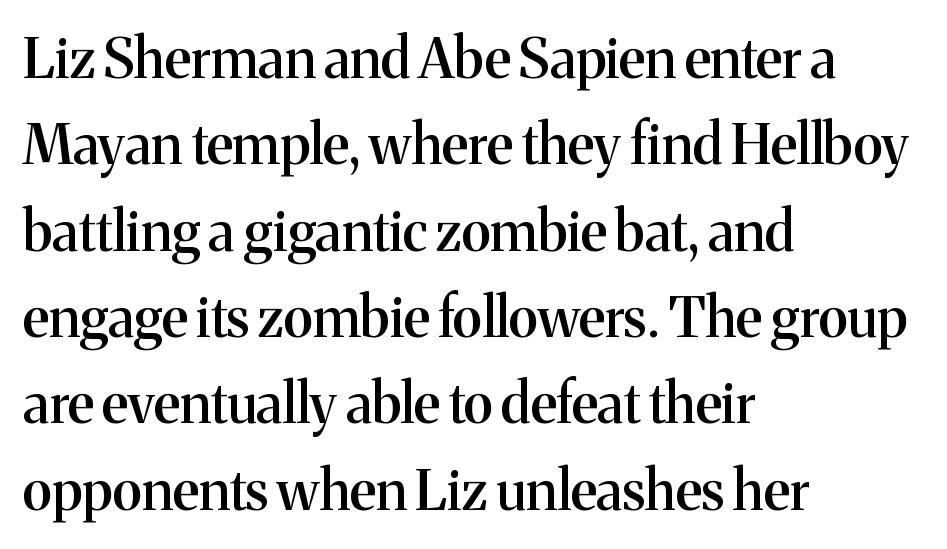
Q: Is the text bold? A: Semi-bold.
Q: Is the text italic (slanted)? A: No, it is upright.
Q: Is the typeface a serif or a sans-serif typeface? A: Serif.
Q: Is the text underlined? A: No.
Q: How is the paragraph aligned? A: Left-aligned.
Q: Is the spacing between letters normal or unusually wide? A: Normal.
Q: Is the spacing between lines tight, normal or loose? A: Normal.
Q: Width (condensed, normal, or wide)? A: Normal.
Q: Stroke contrast? A: Medium.
Q: x-height? A: Medium.
Q: Monospaced? A: No.
